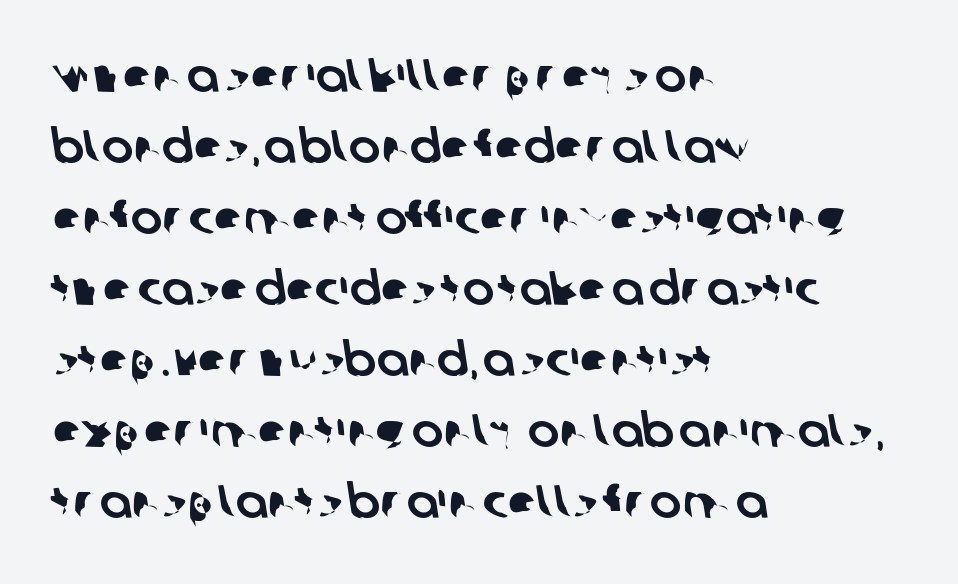
Q: Is the typeface a serif or a sans-serif typeface? A: Sans-serif.
Q: Is the text underlined? A: No.
Q: How is the paragraph aligned? A: Left-aligned.
Q: Is the spacing between letters normal or unusually wide? A: Normal.
Q: Is the spacing between lines tight, normal or loose? A: Normal.
Q: Width (condensed, normal, or wide)? A: Normal.
Q: Stroke contrast? A: Low.
Q: x-height? A: Large.
Q: Monospaced? A: No.
